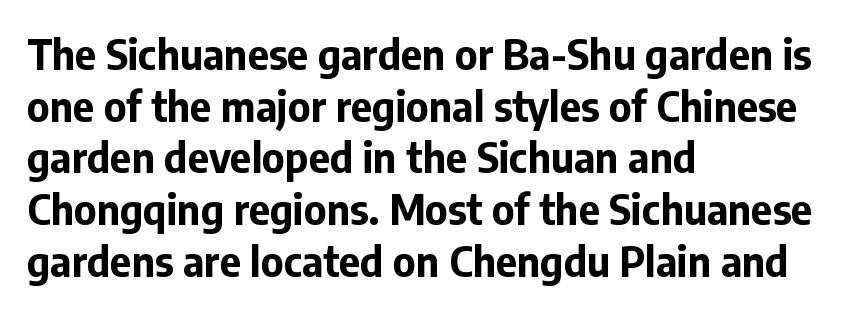
In terms of posture, this sample is upright. Plain, unruled lines of type. Nope, no serifs anywhere on these letters. Where is the straight margin? On the left. The face used here is proportionally spaced, like ordinary book or web type. Standard letterfit; no display-style spreading of the glyphs.
